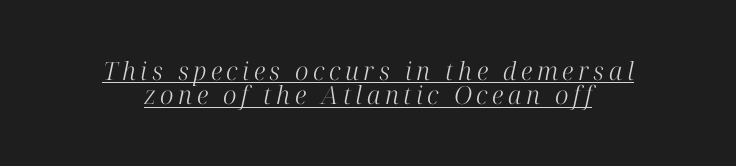
{"italic": "yes", "lean": "right", "slant_degrees": 12, "bold": "no", "underline": "yes", "align": "center", "line_spacing": "tight", "line_spacing_ratio": 0.97, "glyph_px": 25}
